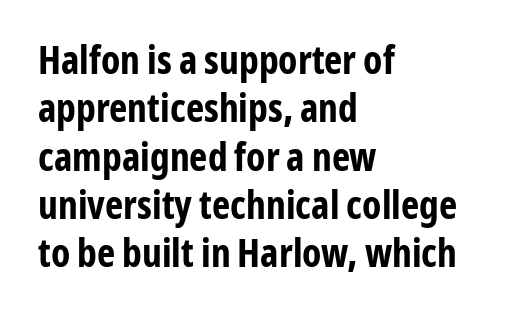
Do the characters align in a grid? No, the font is proportional. The gap between lines stays unmarked. Every character sits straight up, as roman type does. Characters follow at the spacing the type designer built in. Heavy-handed strokes throughout: this text is bold.
